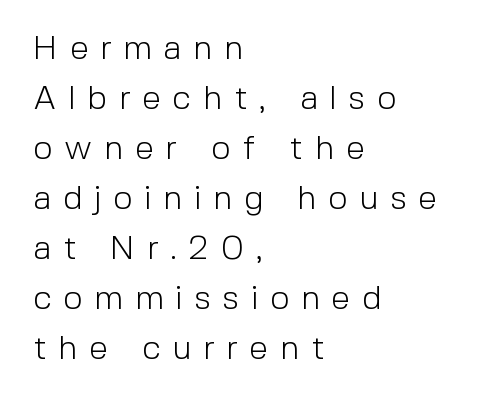
The image shows 34 px light sans-serif type, upright; set left-aligned, normal line spacing (1.47x), unusually wide letter spacing (+0.35 em), not underlined; a medium x-height.
